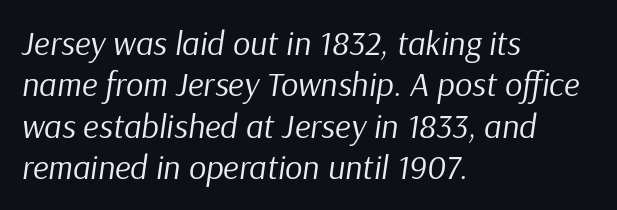
What stands out about the letter spacing? Nothing — it is the standard amount. The lines are quadded left. Yep, that's italic — everything's leaning. Underlining? Definitely not there. Stroke thickness stays within the range of a standard reading face or lighter. Do the characters align in a grid? No, the font is proportional.
